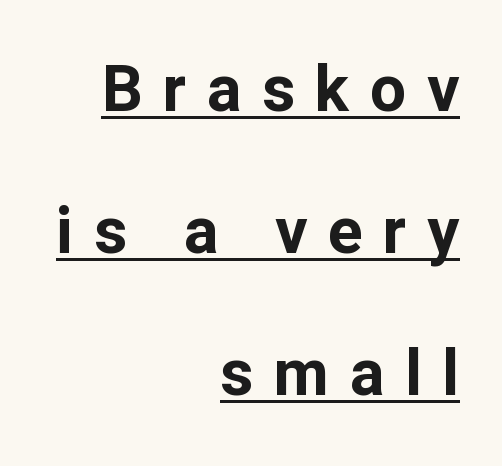
Q: Is the text bold? A: Yes.
Q: Is the text italic (slanted)? A: No, it is upright.
Q: Is the typeface a serif or a sans-serif typeface? A: Sans-serif.
Q: Is the text underlined? A: Yes.
Q: How is the paragraph aligned? A: Right-aligned.
Q: Is the spacing between letters normal or unusually wide? A: Unusually wide.
Q: Is the spacing between lines tight, normal or loose? A: Loose.
Q: Width (condensed, normal, or wide)? A: Normal.
Q: Stroke contrast? A: Low.
Q: x-height? A: Medium.
Q: Monospaced? A: No.
